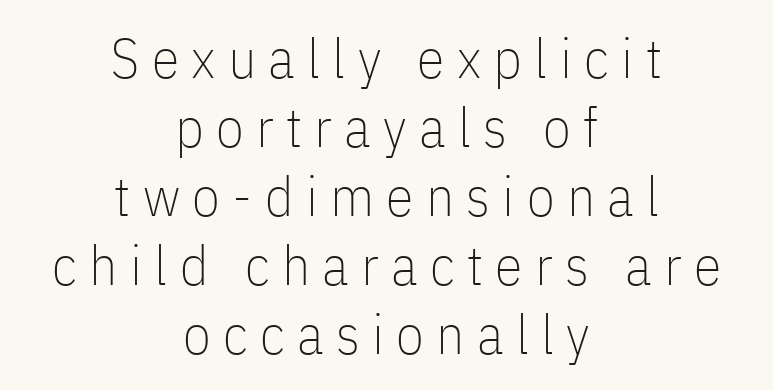
This sample is center-justified, so both line endings float freely. Stem width sits at or under what a default text font uses. The rendering inserts visible extra space after every character. You can tell from the bare stems that sans-serif type was used.
